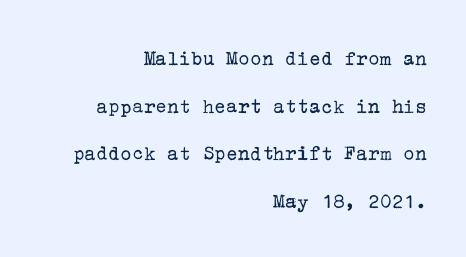
{"italic": "no", "bold": "no", "underline": "no", "align": "right", "line_spacing": "loose", "line_spacing_ratio": 2.17, "letter_spacing": "normal", "letter_spacing_em": 0.0, "glyph_px": 22}
